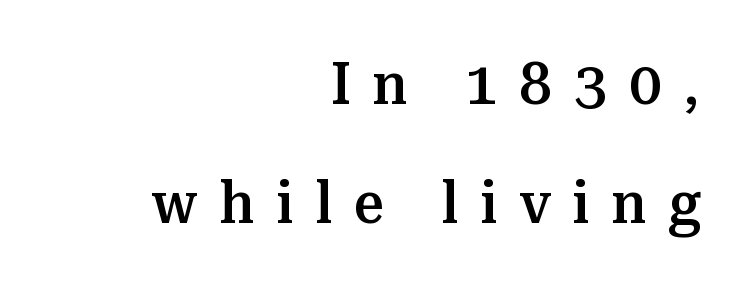
The typesetting leans somewhat heavy: a semibold. You can tell it's not italic because the verticals are truly vertical. Spacing verdict: proportional, widths tailored to each character. The passage shown stacks its lines with a broad gap. Where is the straight margin? On the right.
